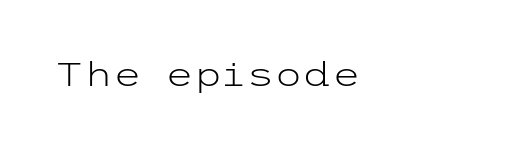
{"serif": "no", "italic": "no", "bold": "no", "weight": "light", "width": "wide", "stroke_contrast": "low", "x_height": "medium", "underline": "no", "letter_spacing": "normal", "letter_spacing_em": 0.0, "glyph_px": 33}
